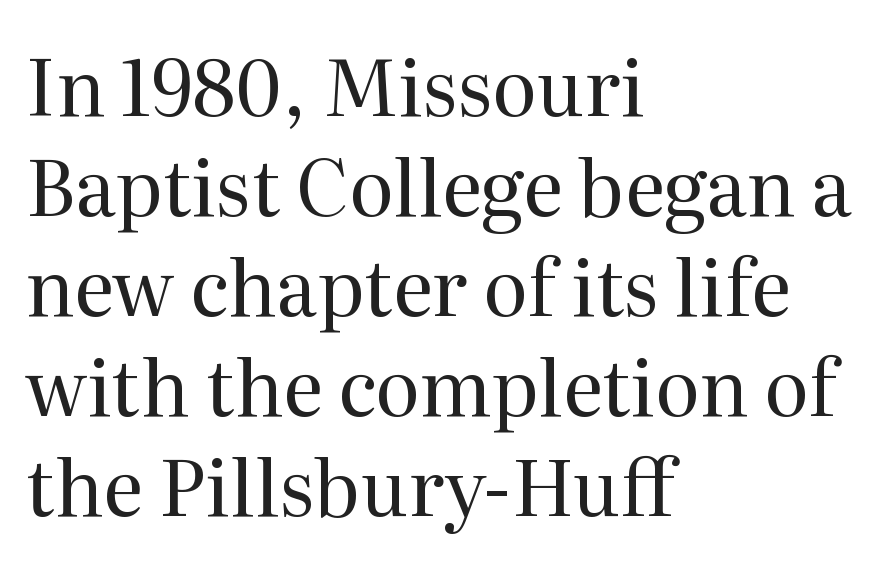
{"serif": "yes", "italic": "no", "bold": "no", "weight": "regular", "width": "normal", "stroke_contrast": "medium", "x_height": "medium", "monospaced": "no", "underline": "no", "align": "left", "line_spacing": "normal", "line_spacing_ratio": 1.3, "letter_spacing": "normal", "letter_spacing_em": 0.0, "glyph_px": 77}
